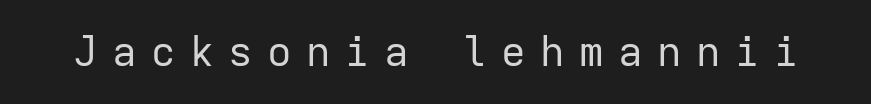
Q: Is the text bold? A: No.
Q: Is the text italic (slanted)? A: No, it is upright.
Q: Is the typeface a serif or a sans-serif typeface? A: Sans-serif.
Q: Is the text underlined? A: No.
Q: Is the spacing between letters normal or unusually wide? A: Unusually wide.
Q: Width (condensed, normal, or wide)? A: Normal.
Q: Stroke contrast? A: Low.
Q: x-height? A: Medium.
Q: Monospaced? A: Yes.
